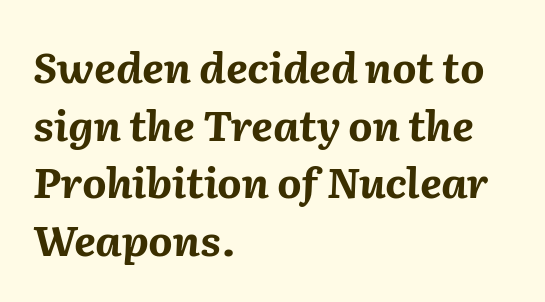
Visually the block forms a straight wall on the left and a jagged coastline on the right. The letterforms sit shoulder to shoulder at normal distance. Do the characters align in a grid? No, the font is proportional. You can tell it's italic because the verticals aren't actually vertical. The glyphs are unaccompanied by any horizontal stroke below them.
